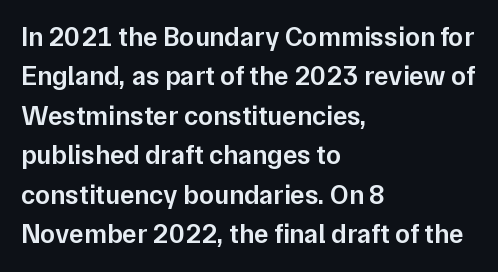
The line texture is even and compact thanks to regular tracking. The vertical gap from one line to the next is medium. It's the straight-up-and-down kind of type. I'd describe the lettering as semibold — firm but not a full bold. Layout note: lines flush left. Words float on clear page, feet unadorned.
